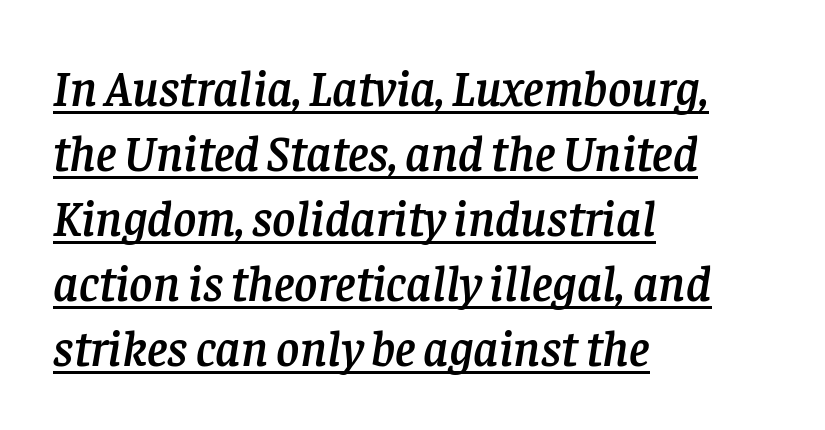
{"serif": "yes", "italic": "yes", "lean": "right", "slant_degrees": 8, "width": "normal", "stroke_contrast": "low", "x_height": "large", "monospaced": "no", "underline": "yes", "align": "left", "line_spacing": "normal", "line_spacing_ratio": 1.3, "letter_spacing": "normal", "letter_spacing_em": 0.0, "glyph_px": 50}
